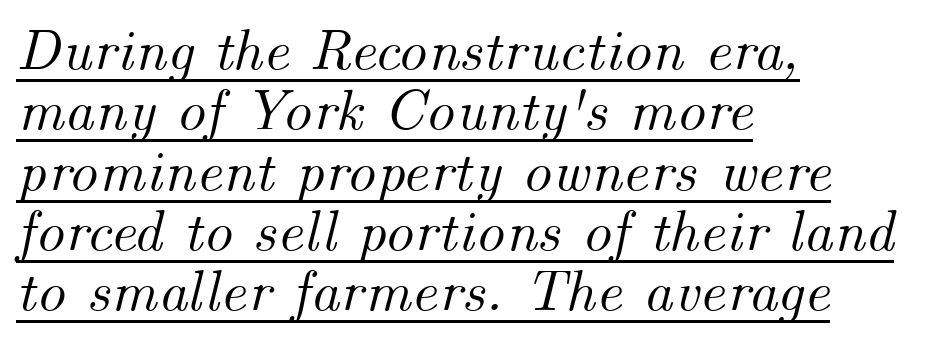
These lines are rendered in a variable-pitch font. Regarding leading, the lines here are crowded together. Style check: oblique. Reading down the block, your eye returns to a fixed left position each line.
